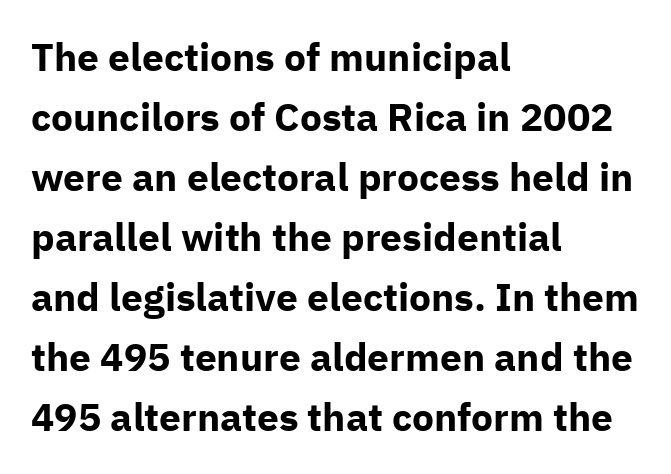
{"serif": "no", "italic": "no", "bold": "yes", "weight": "bold", "width": "normal", "stroke_contrast": "low", "x_height": "medium", "monospaced": "no", "underline": "no", "align": "left", "line_spacing": "normal", "line_spacing_ratio": 1.54, "letter_spacing": "normal", "letter_spacing_em": 0.0, "glyph_px": 39}
